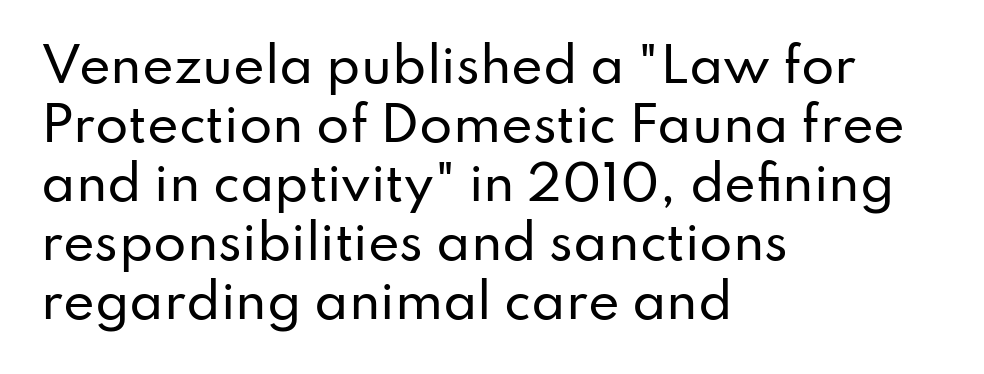
Q: Is the text italic (slanted)? A: No, it is upright.
Q: Is the typeface a serif or a sans-serif typeface? A: Sans-serif.
Q: Is the text underlined? A: No.
Q: How is the paragraph aligned? A: Left-aligned.
Q: Is the spacing between letters normal or unusually wide? A: Normal.
Q: Width (condensed, normal, or wide)? A: Normal.
Q: Stroke contrast? A: Low.
Q: x-height? A: Small.
Q: Monospaced? A: No.
